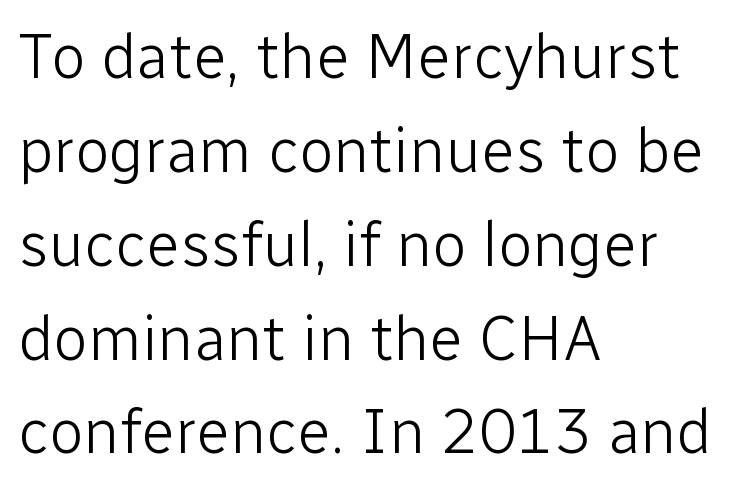
The image shows 63 px light sans-serif type, upright; set left-aligned, normal line spacing (1.49x), normal letter spacing, not underlined; low stroke contrast and a medium x-height.
